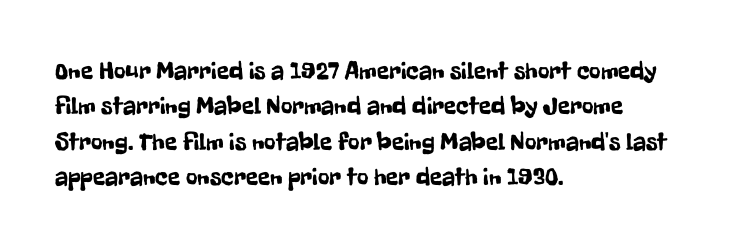
The line texture is even and compact thanks to regular tracking. Glance below the letters and you will spot only blank space. It's the straight-up-and-down kind of type. Each line starts at the same left margin while the right side varies. Reading down the column, the eye jumps a familiar distance to each next line.
